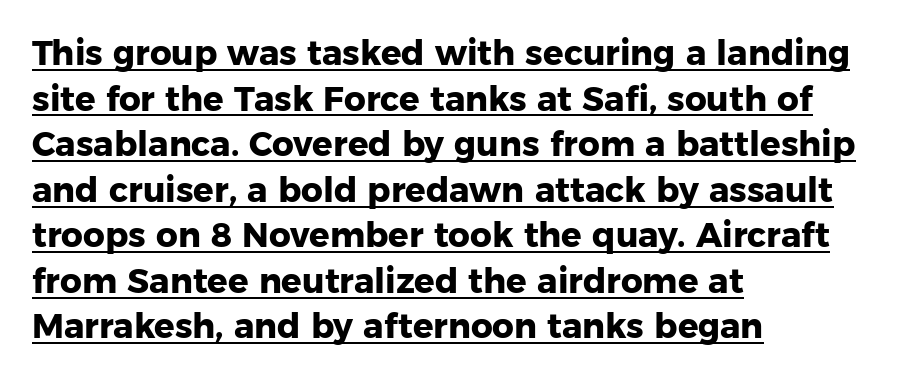
Q: Is the text bold? A: Yes.
Q: Is the text italic (slanted)? A: No, it is upright.
Q: Is the typeface a serif or a sans-serif typeface? A: Sans-serif.
Q: Is the text underlined? A: Yes.
Q: How is the paragraph aligned? A: Left-aligned.
Q: Is the spacing between letters normal or unusually wide? A: Normal.
Q: Is the spacing between lines tight, normal or loose? A: Normal.
Q: Width (condensed, normal, or wide)? A: Normal.
Q: Stroke contrast? A: Low.
Q: x-height? A: Medium.
Q: Monospaced? A: No.
